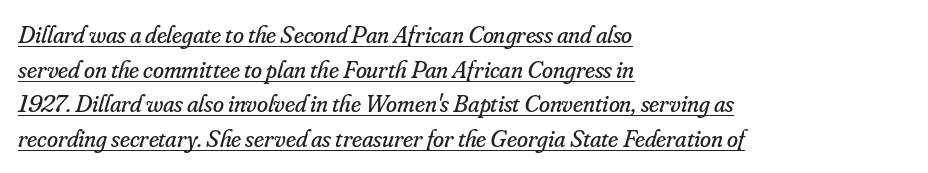
Q: Is the text bold? A: No.
Q: Is the text italic (slanted)? A: Yes, it leans right by about 16 degrees.
Q: Is the text underlined? A: Yes.
Q: How is the paragraph aligned? A: Left-aligned.
Q: Is the spacing between letters normal or unusually wide? A: Normal.
Q: Is the spacing between lines tight, normal or loose? A: Normal.
